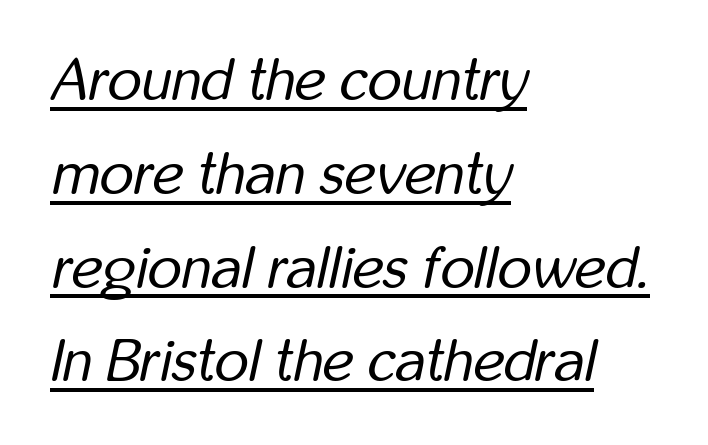
The face used here is proportionally spaced, like ordinary book or web type. This sample uses an oblique cut, with every glyph tilted off the vertical. Honestly, the row spacing looks completely unremarkable. Honestly, the underline is the first thing you notice here. Vertical stems look standard width or narrower in stroke. The letterforms sit shoulder to shoulder at normal distance.
